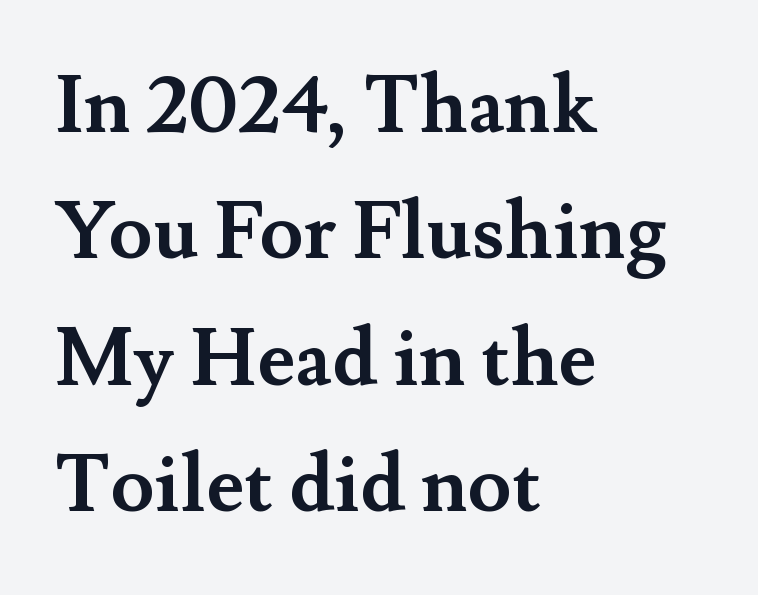
Note: serifs present on the glyphs. These lines are rendered in a variable-pitch font. Quick note: underline off. Characters follow at the spacing the type designer built in. Leftover space on each line is placed entirely after the last word. Notice how descenders clear the ascenders below comfortably — that's standard leading.
